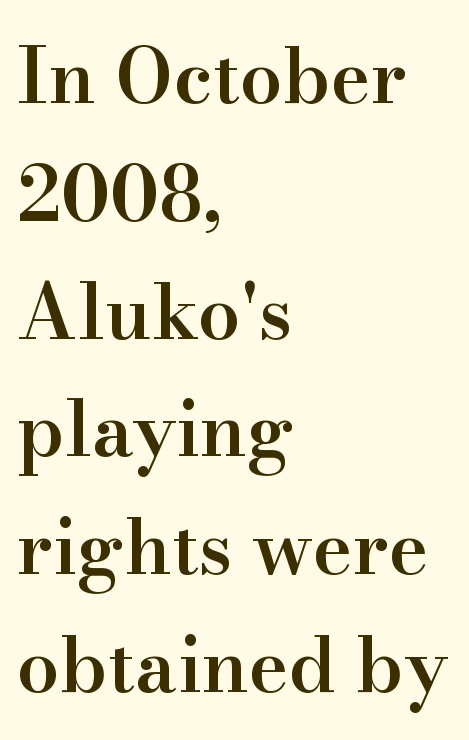
Q: Is the text bold? A: Semi-bold.
Q: Is the text italic (slanted)? A: No, it is upright.
Q: Is the typeface a serif or a sans-serif typeface? A: Serif.
Q: Is the text underlined? A: No.
Q: How is the paragraph aligned? A: Left-aligned.
Q: Is the spacing between letters normal or unusually wide? A: Normal.
Q: Is the spacing between lines tight, normal or loose? A: Normal.
Q: Width (condensed, normal, or wide)? A: Normal.
Q: Stroke contrast? A: High.
Q: x-height? A: Small.
Q: Monospaced? A: No.
